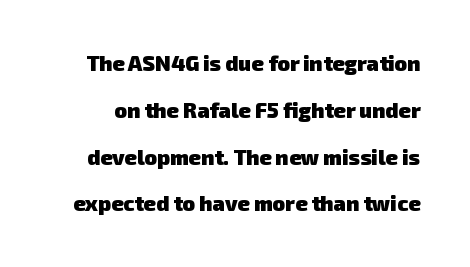
Any mark beneath the type? The region is blank. The lines are spread far apart with generous leading. Short note: letters normally spaced. Caption: bold face, heavy strokes.
